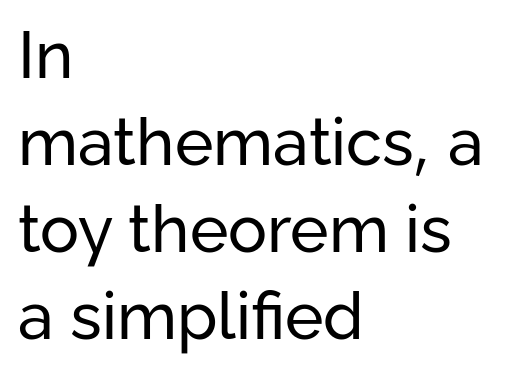
The image shows 65 px regular-weight sans-serif type, upright; set left-aligned, normal line spacing (1.34x), normal letter spacing, not underlined; low stroke contrast and a medium x-height.
